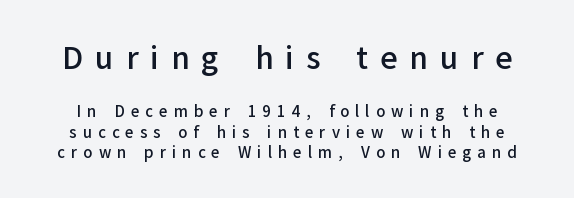
Is the lower block the larger one? No — the upper block carries the bigger type. Students, note that the glyphs here are deliberately spaced far apart. A clean baseline with only descenders dipping below it. Ordinary non-slanted type is in use. I'd describe the lettering as semibold — firm but not a full bold. Evenly set lines give the paragraph a standard silhouette.
